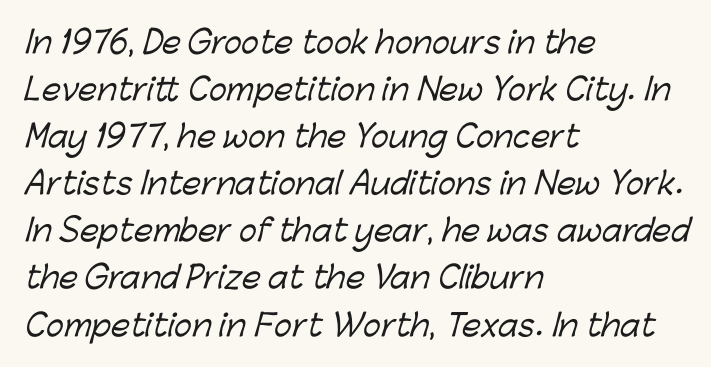
Underlining? Definitely not there. Letterform terminals end flat and unadorned throughout the passage. The horizontal fit of the characters is conventional and even. Summary of vertical rhythm: regular, with standard interline spacing. Line starts are locked; line ends wander. Is this a fixed-width face? No — the glyphs have proportional, varying widths.
